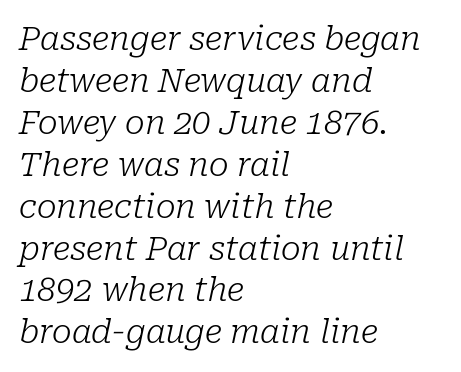
Q: Is the text bold? A: No.
Q: Is the text italic (slanted)? A: Yes, it leans right by about 10 degrees.
Q: Is the typeface a serif or a sans-serif typeface? A: Serif.
Q: Is the text underlined? A: No.
Q: How is the paragraph aligned? A: Left-aligned.
Q: Is the spacing between letters normal or unusually wide? A: Normal.
Q: Is the spacing between lines tight, normal or loose? A: Normal.
Q: Width (condensed, normal, or wide)? A: Normal.
Q: Stroke contrast? A: Low.
Q: x-height? A: Medium.
Q: Monospaced? A: No.
